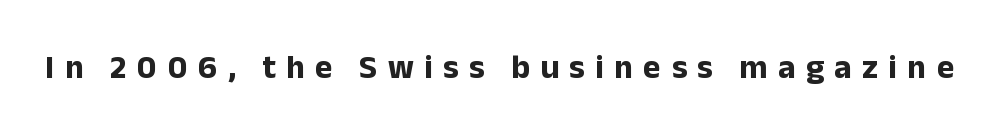
Here the designer chose a conventional face with non-uniform glyph widths. Words appear elongated and porous because spacing is wide. Heft: maximum for text — a bold. To sum up the face: it is a sans, with no serifs. Clear beneath every line of the passage. Every stem runs plumb, perpendicular to the baseline.
